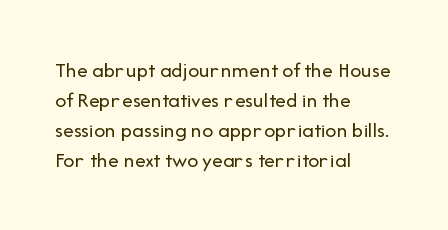
{"italic": "no", "bold": "no", "underline": "no", "align": "left", "line_spacing": "normal", "line_spacing_ratio": 1.36, "letter_spacing": "normal", "letter_spacing_em": 0.0, "glyph_px": 22}
